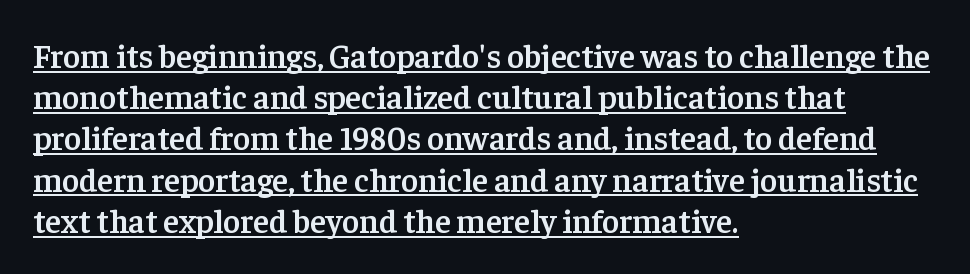
{"serif": "yes", "italic": "no", "bold": "semi", "weight": "semibold", "width": "normal", "stroke_contrast": "low", "x_height": "medium", "monospaced": "no", "underline": "yes", "align": "left", "line_spacing": "normal", "line_spacing_ratio": 1.25, "letter_spacing": "normal", "letter_spacing_em": 0.0, "glyph_px": 33}
